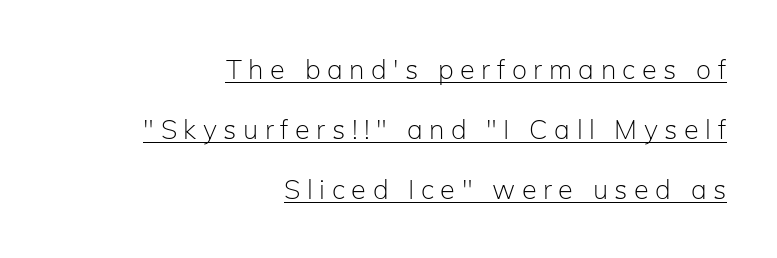
{"italic": "no", "bold": "no", "underline": "yes", "align": "right", "line_spacing": "loose", "line_spacing_ratio": 2.23, "letter_spacing": "wide", "letter_spacing_em": 0.24, "glyph_px": 27}
